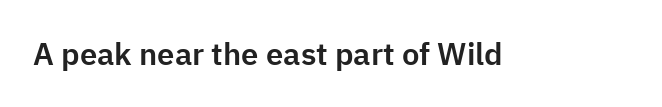
Q: Is the text italic (slanted)? A: No, it is upright.
Q: Is the typeface a serif or a sans-serif typeface? A: Sans-serif.
Q: Is the text underlined? A: No.
Q: Is the spacing between letters normal or unusually wide? A: Normal.
Q: Width (condensed, normal, or wide)? A: Normal.
Q: Stroke contrast? A: Low.
Q: x-height? A: Medium.
Q: Monospaced? A: No.
